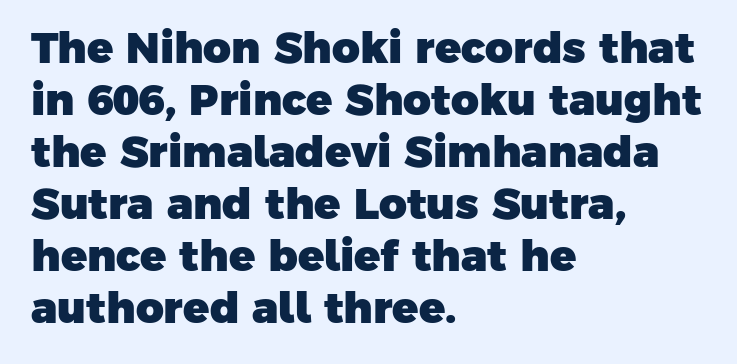
Q: Is the text bold? A: Yes.
Q: Is the typeface a serif or a sans-serif typeface? A: Sans-serif.
Q: Is the text underlined? A: No.
Q: How is the paragraph aligned? A: Left-aligned.
Q: Is the spacing between letters normal or unusually wide? A: Normal.
Q: Width (condensed, normal, or wide)? A: Normal.
Q: Stroke contrast? A: Low.
Q: x-height? A: Medium.
Q: Monospaced? A: No.
